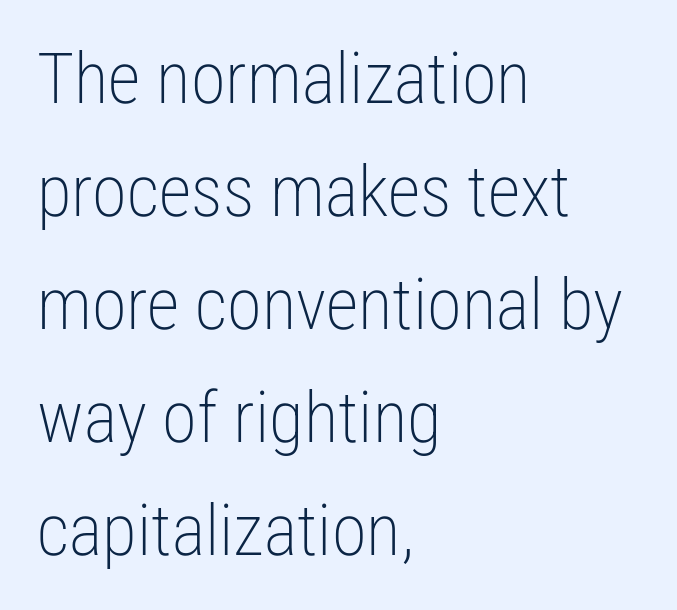
Q: Is the text bold? A: No.
Q: Is the text italic (slanted)? A: No, it is upright.
Q: Is the typeface a serif or a sans-serif typeface? A: Sans-serif.
Q: Is the text underlined? A: No.
Q: How is the paragraph aligned? A: Left-aligned.
Q: Is the spacing between letters normal or unusually wide? A: Normal.
Q: Is the spacing between lines tight, normal or loose? A: Normal.
Q: Width (condensed, normal, or wide)? A: Condensed.
Q: Stroke contrast? A: Low.
Q: x-height? A: Medium.
Q: Monospaced? A: No.
